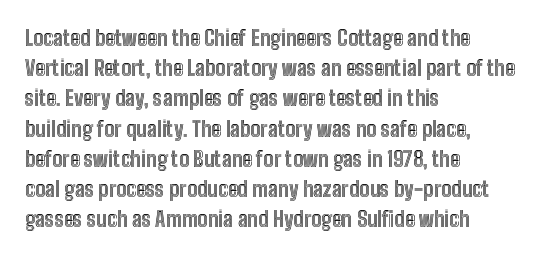
The image shows 21 px text type, upright; set left-aligned, normal line spacing (1.44x), normal letter spacing, not underlined.
